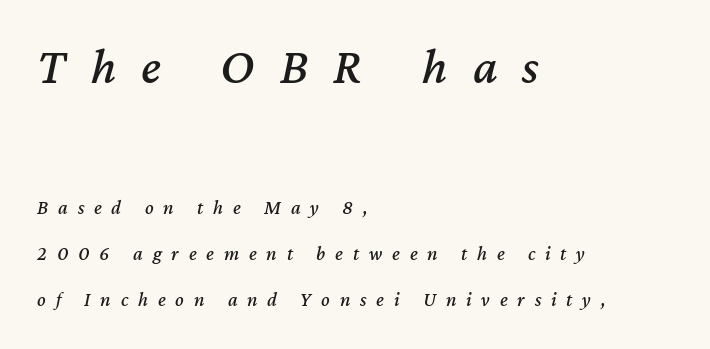
{"italic": "yes", "lean": "right", "slant_degrees": 12, "width": "normal", "stroke_contrast": "medium", "x_height": "medium", "monospaced": "no", "underline": "no", "align": "left", "line_spacing": "loose", "line_spacing_ratio": 2.31, "letter_spacing": "wide", "letter_spacing_em": 0.49, "larger_block": "first", "size_ratio": 2.55, "glyph_px": 51}
